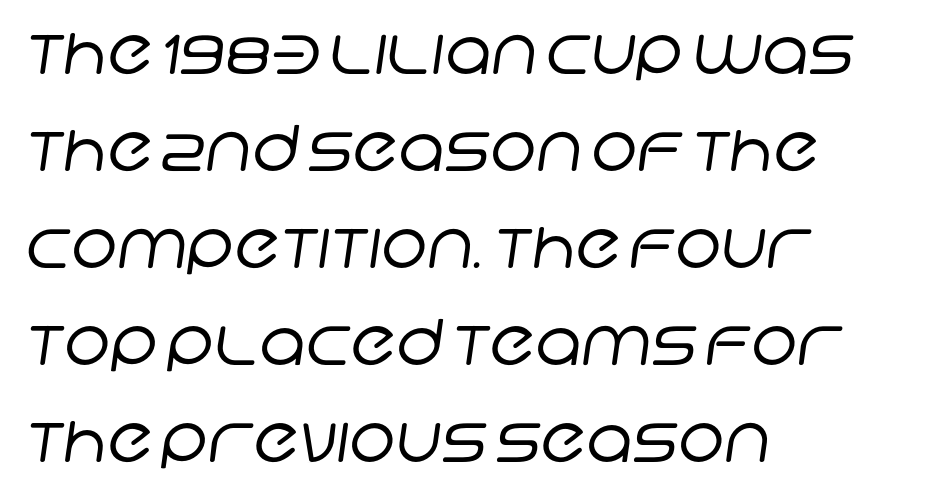
Q: Is the text bold? A: No.
Q: Is the typeface a serif or a sans-serif typeface? A: Sans-serif.
Q: Is the text underlined? A: No.
Q: How is the paragraph aligned? A: Left-aligned.
Q: Is the spacing between letters normal or unusually wide? A: Normal.
Q: Is the spacing between lines tight, normal or loose? A: Normal.
Q: Width (condensed, normal, or wide)? A: Normal.
Q: Stroke contrast? A: Low.
Q: x-height? A: Large.
Q: Monospaced? A: No.
